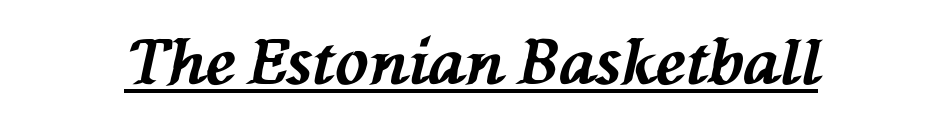
Heavy-handed strokes throughout: this text is bold. This sample has the flowing, uneven cadence of proportional lettering. The face used here is rendered with its standard letterfit. Every character sits at an angle, as italics do. The rendering uses the underline text-decoration.
